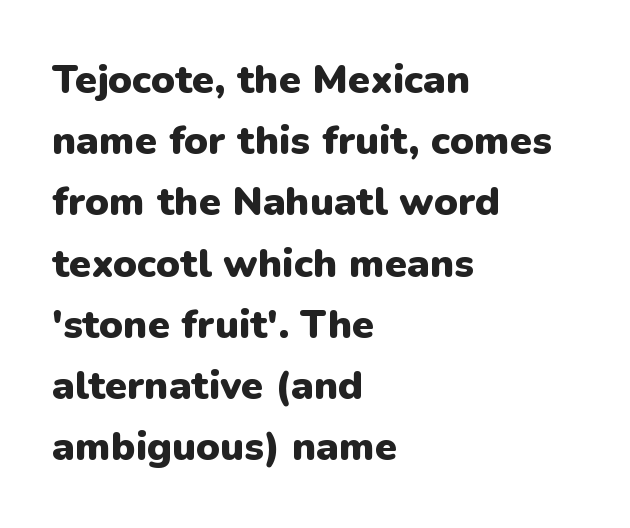
In terms of posture, this sample is upright. Look at the bottom of the vertical strokes: they stop flat, with no serifs. Each new line begins a customary step beneath the previous one. Here the designer chose a conventional face with non-uniform glyph widths. The specimen omits any rule beneath the text block's lines.
